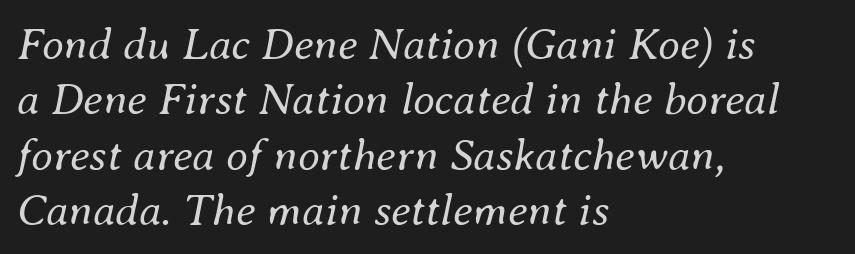
Q: Is the text bold? A: No.
Q: Is the text italic (slanted)? A: Yes, it leans right by about 8 degrees.
Q: Is the text underlined? A: No.
Q: How is the paragraph aligned? A: Left-aligned.
Q: Is the spacing between letters normal or unusually wide? A: Normal.
Q: Width (condensed, normal, or wide)? A: Normal.
Q: Stroke contrast? A: Medium.
Q: x-height? A: Small.
Q: Monospaced? A: No.
